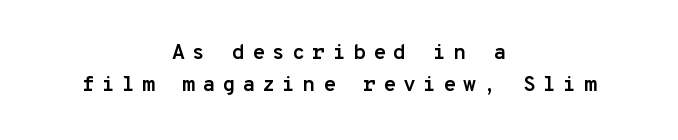
Q: Is the text bold? A: Yes.
Q: Is the text italic (slanted)? A: No, it is upright.
Q: Is the text underlined? A: No.
Q: How is the paragraph aligned? A: Centered.
Q: Is the spacing between letters normal or unusually wide? A: Unusually wide.
Q: Is the spacing between lines tight, normal or loose? A: Normal.
